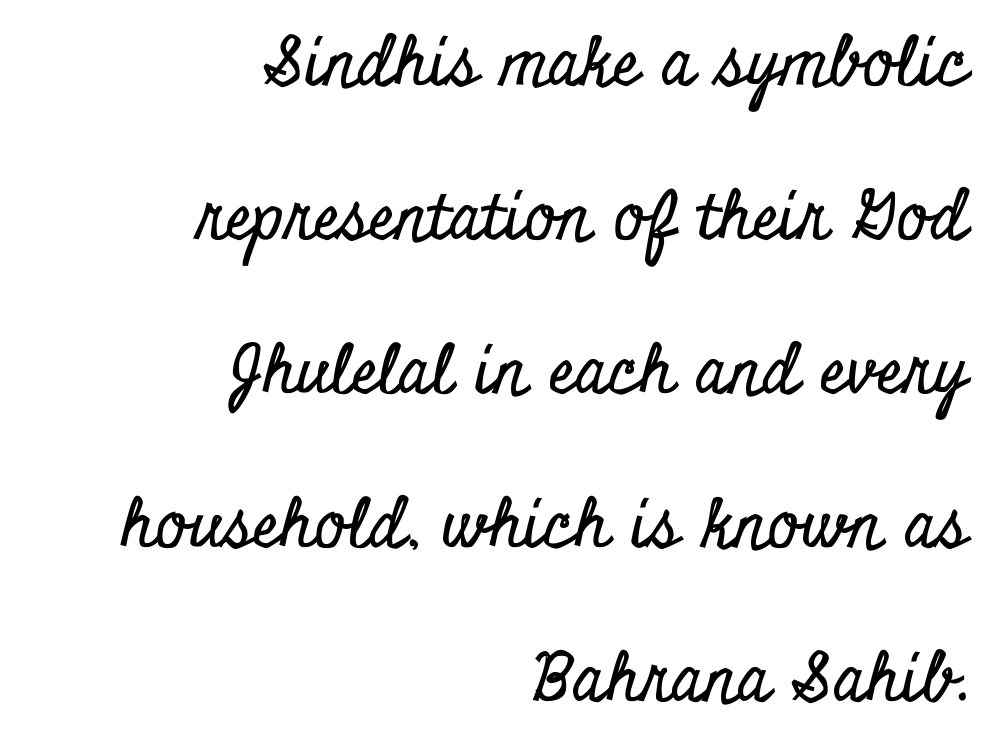
{"serif": "yes", "width": "condensed", "stroke_contrast": "low", "x_height": "small", "monospaced": "no", "underline": "no", "align": "right", "line_spacing": "loose", "line_spacing_ratio": 2.3, "letter_spacing": "normal", "letter_spacing_em": 0.0, "glyph_px": 67}
